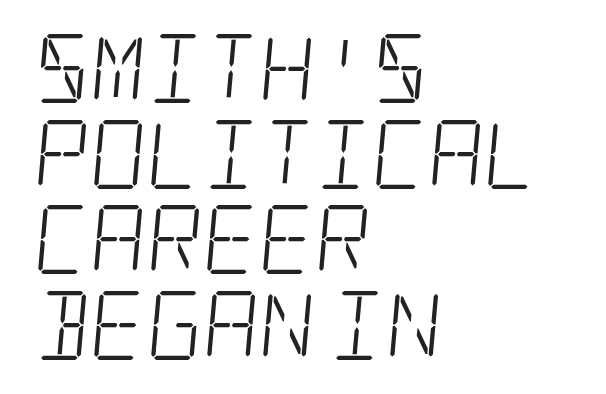
Students, note that the glyphs here touch the page at normal intervals. These glyphs show unthickened strokes, regular width or finer. Letterform terminals end in serifs throughout the passage. Plain, unruled lines of type.
